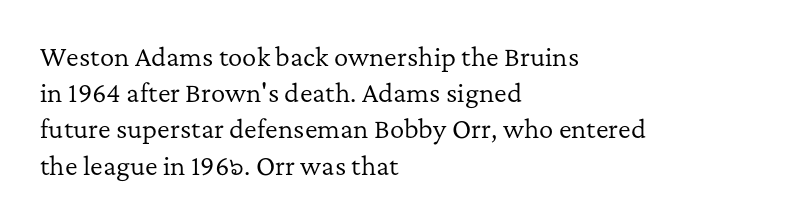
{"italic": "no", "bold": "no", "underline": "no", "align": "left", "line_spacing": "normal", "line_spacing_ratio": 1.51, "letter_spacing": "normal", "letter_spacing_em": 0.0, "glyph_px": 24}
